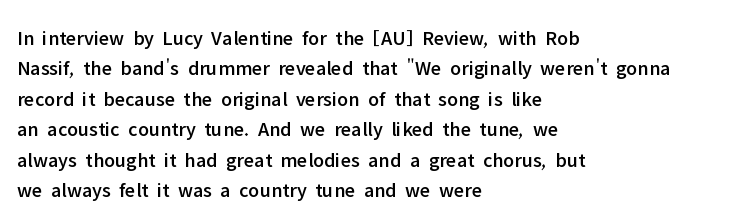
The image shows 21 px text type, upright; set left-aligned, normal line spacing (1.45x), normal letter spacing, not underlined.
